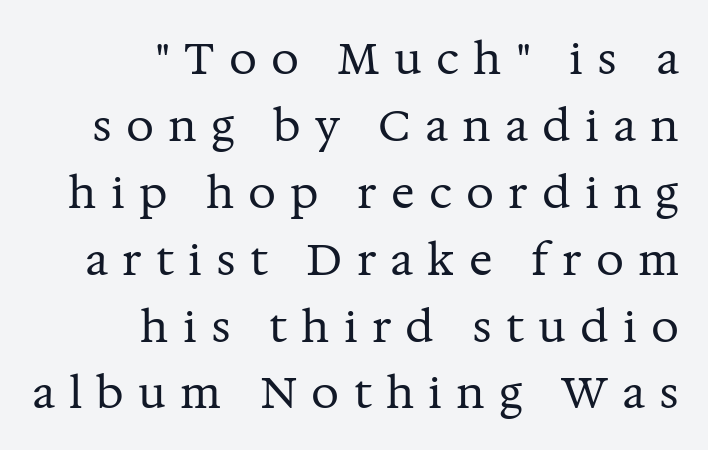
Note the varied advance widths — an 'i' is clearly narrower than an 'm'. Each letter's strokes conclude with small projecting serifs. Anything drawn beneath the words? Only blank space. The rendering uses a moderate line-height, typical for paragraphs. Tracking value appears strongly positive — letters spread wide.
